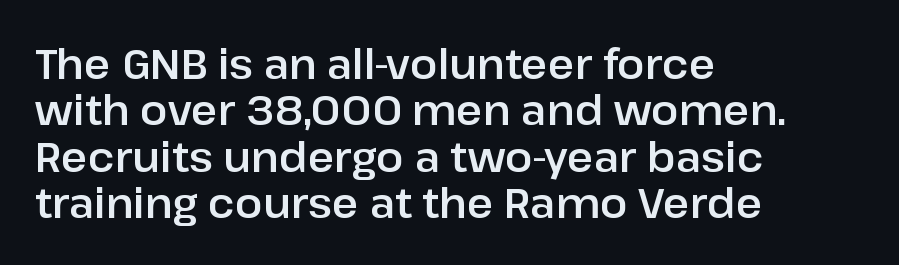
{"serif": "no", "italic": "no", "width": "normal", "stroke_contrast": "low", "x_height": "medium", "monospaced": "no", "underline": "no", "align": "left", "line_spacing": "tight", "line_spacing_ratio": 1.13, "letter_spacing": "normal", "letter_spacing_em": 0.0, "glyph_px": 41}
